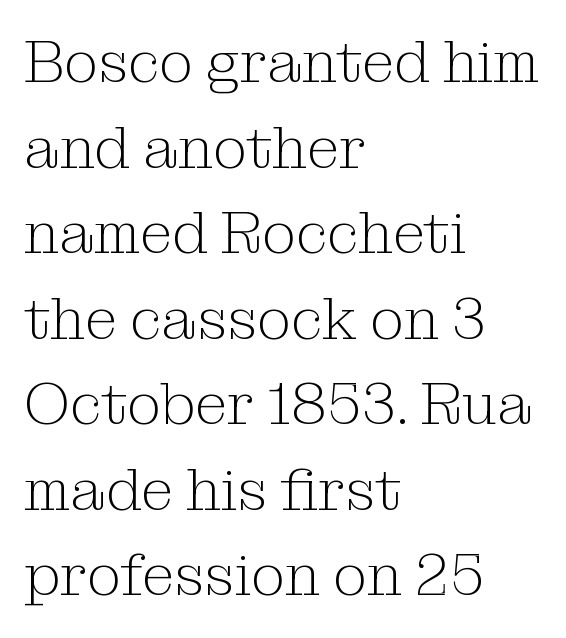
The image shows 59 px light serif type, upright; set left-aligned, normal line spacing (1.45x), normal letter spacing, not underlined; medium stroke contrast and a medium x-height.
